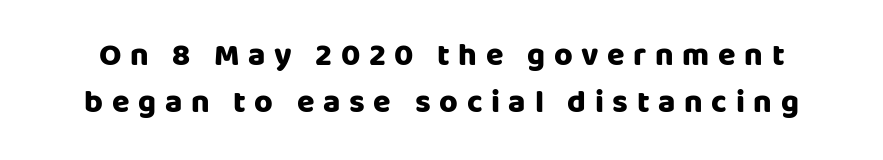
The image shows 32 px heavy sans-serif type, upright; set normal line spacing (1.48x), unusually wide letter spacing (+0.27 em), not underlined; low stroke contrast and a large x-height.
